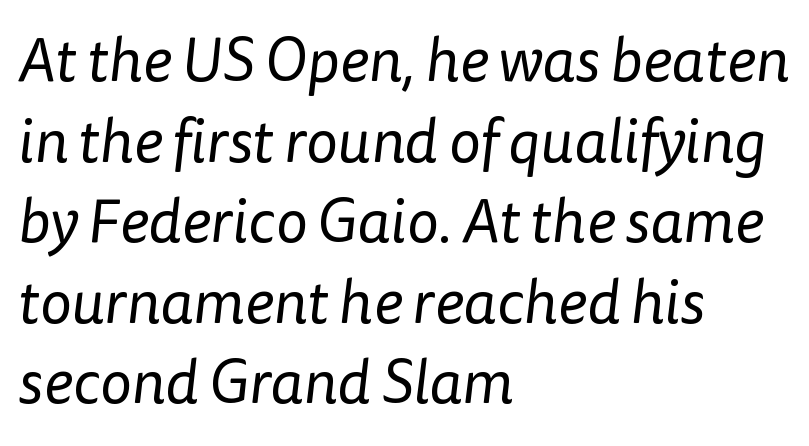
{"serif": "no", "bold": "no", "weight": "regular", "width": "normal", "stroke_contrast": "low", "x_height": "medium", "monospaced": "no", "underline": "no", "align": "left", "line_spacing": "normal", "line_spacing_ratio": 1.32, "letter_spacing": "normal", "letter_spacing_em": 0.0, "glyph_px": 61}
